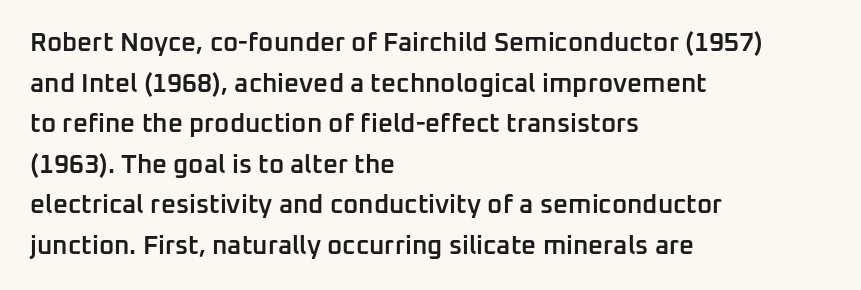
The image shows 26 px text type, upright; set left-aligned, normal line spacing (1.56x), normal letter spacing, not underlined.
